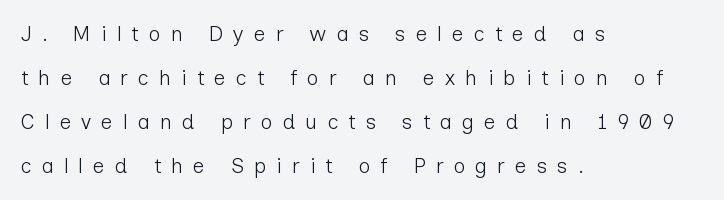
Honestly, there is no underline to notice here at all. Where is the straight margin? On the left. This block would shrink considerably if given ordinary leading; it's expanded now. Does the lettering tilt? It doesn't — this is upright. The passage shown has open, widely tracked lettering throughout. Heaviness? Minimal to ordinary, like unemphasized prose.
